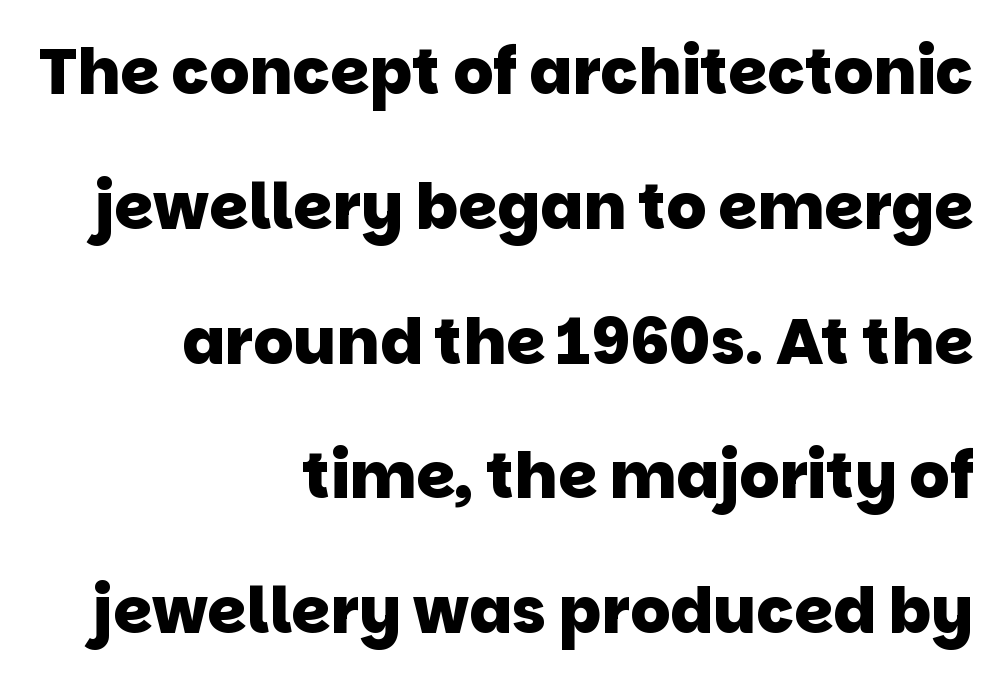
{"serif": "no", "bold": "yes", "weight": "heavy", "width": "normal", "stroke_contrast": "low", "x_height": "large", "monospaced": "no", "underline": "no", "align": "right", "line_spacing": "loose", "line_spacing_ratio": 2.14, "letter_spacing": "normal", "letter_spacing_em": 0.0, "glyph_px": 63}
